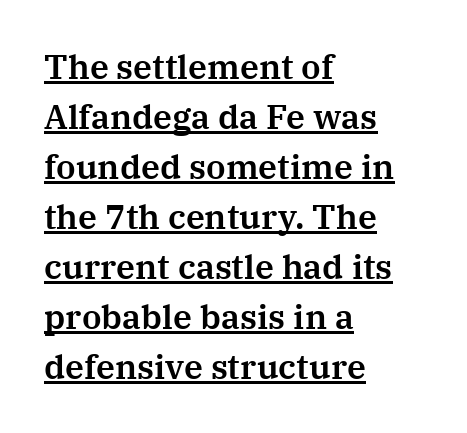
The typography opts for an upright posture over an oblique one. The gaps between neighbouring characters are ordinary and unremarkable. You can tell from the footed stems that serif type was used. Line beginnings align vertically; line endings do not. Proportional: the letters do not fall into vertical columns. Whoever set this chose a conventional vertical rhythm.
